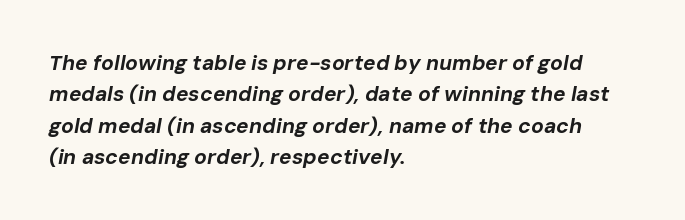
The image shows 21 px bold type, italic (leaning right); set left-aligned, normal line spacing (1.49x), normal letter spacing, not underlined.
